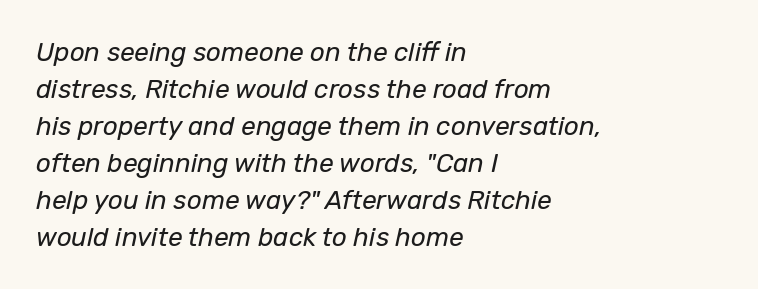
Where is the straight margin? On the left. Unmarked baselines from the first word to the last. Heft: none added — not bold. The font's italic variant was chosen for this text. Glyph-to-glyph distance matches everyday printed text. The designer left line spacing at the default.
